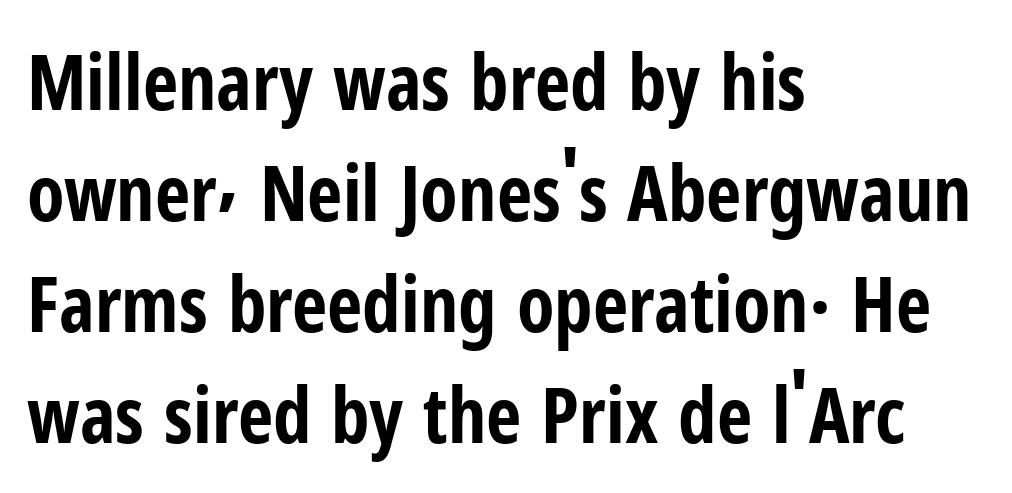
The image shows 77 px bold, condensed sans-serif type, upright; set left-aligned, normal line spacing (1.44x), normal letter spacing, not underlined; low stroke contrast and a medium x-height.
